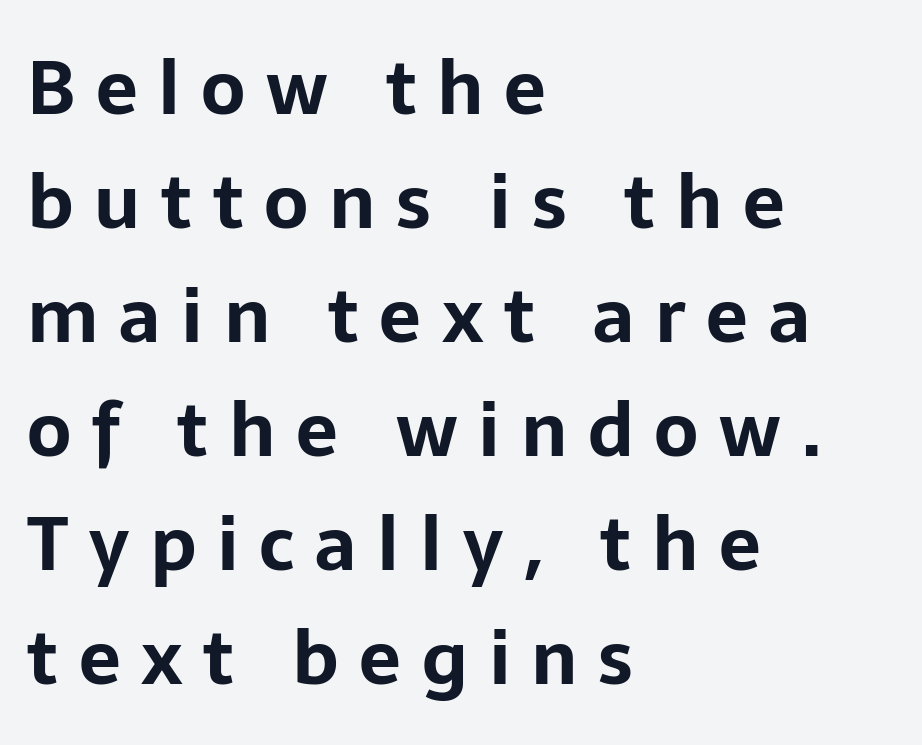
Q: Is the text bold? A: Yes.
Q: Is the text italic (slanted)? A: No, it is upright.
Q: Is the typeface a serif or a sans-serif typeface? A: Sans-serif.
Q: Is the text underlined? A: No.
Q: How is the paragraph aligned? A: Left-aligned.
Q: Is the spacing between letters normal or unusually wide? A: Unusually wide.
Q: Is the spacing between lines tight, normal or loose? A: Normal.
Q: Width (condensed, normal, or wide)? A: Normal.
Q: Stroke contrast? A: Low.
Q: x-height? A: Medium.
Q: Monospaced? A: No.
